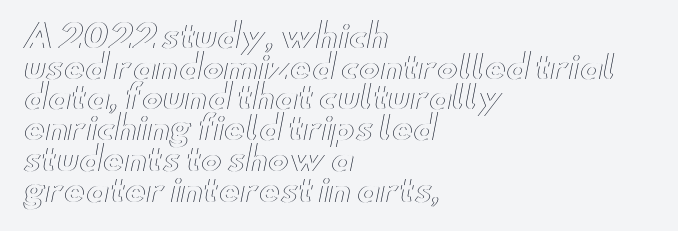
The gaps between neighbouring characters are ordinary and unremarkable. A typesetter would call this leading minimal, almost set solid. Type without underlining.
